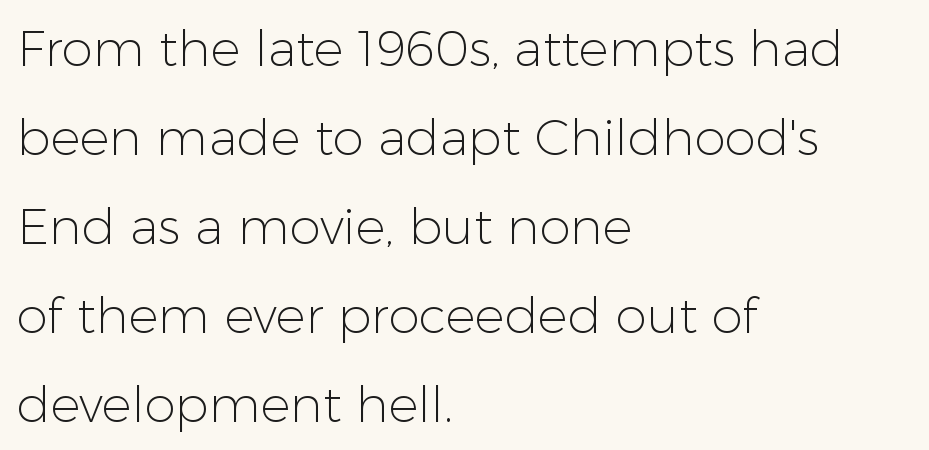
Serifs: no, the terminals of the letterforms are clean. Spacing between characters is what you'd get straight out of the box. Casual observation: everything's shoved over to the left. The face looks like a standard text weight, possibly lighter. The letters advance in unequal steps, a hallmark of proportional type. Italic: no, the glyphs are upright roman.
